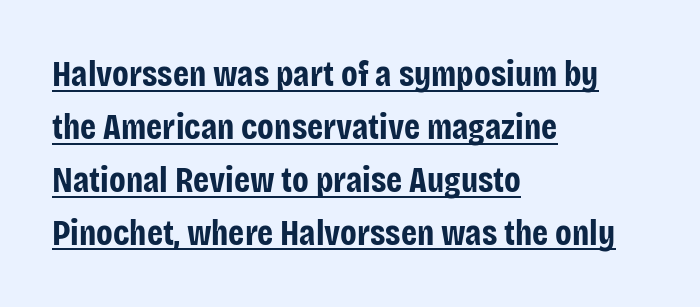
Q: Is the text bold? A: Yes.
Q: Is the text italic (slanted)? A: No, it is upright.
Q: Is the typeface a serif or a sans-serif typeface? A: Sans-serif.
Q: Is the text underlined? A: Yes.
Q: How is the paragraph aligned? A: Left-aligned.
Q: Is the spacing between letters normal or unusually wide? A: Normal.
Q: Is the spacing between lines tight, normal or loose? A: Normal.
Q: Width (condensed, normal, or wide)? A: Condensed.
Q: Stroke contrast? A: Low.
Q: x-height? A: Large.
Q: Monospaced? A: No.
